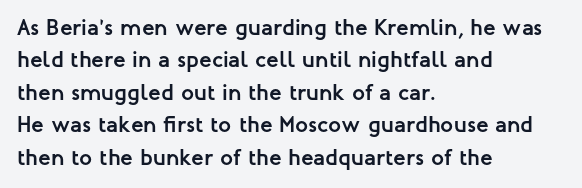
Q: Is the text bold? A: Yes.
Q: Is the text italic (slanted)? A: No, it is upright.
Q: Is the text underlined? A: No.
Q: How is the paragraph aligned? A: Left-aligned.
Q: Is the spacing between letters normal or unusually wide? A: Normal.
Q: Is the spacing between lines tight, normal or loose? A: Normal.
